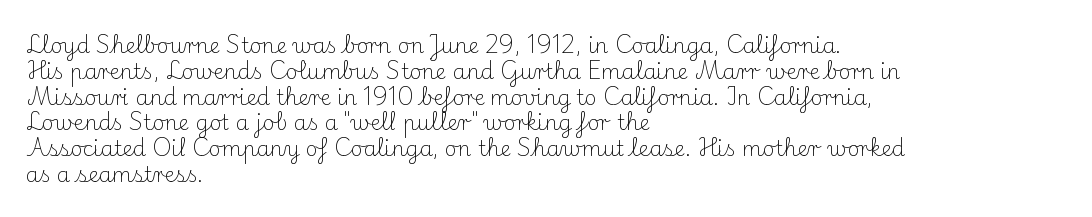
The image shows 21 px text type, upright; set left-aligned, line spacing 1.23x, normal letter spacing, not underlined.
